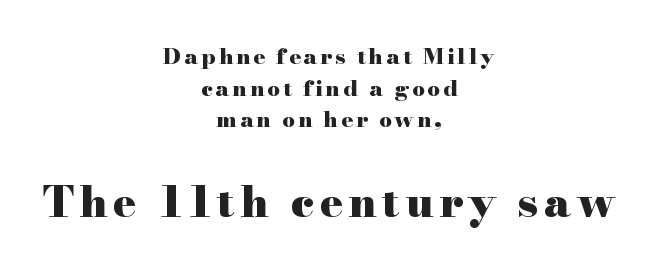
The image shows 43 px heavy, wide serif type, upright; set centered, normal line spacing (1.44x), not underlined; the second (bottom) block is 1.95x larger; high stroke contrast and a small x-height.
